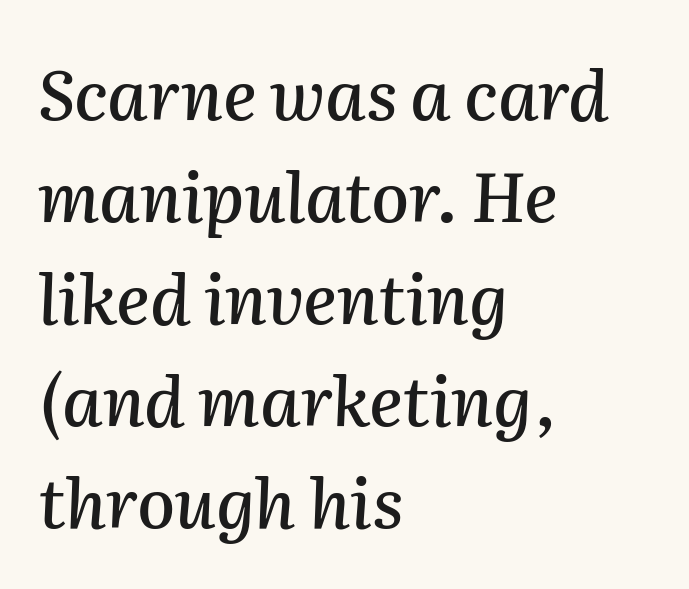
Q: Is the text italic (slanted)? A: Yes, it leans right by about 2 degrees.
Q: Is the text underlined? A: No.
Q: How is the paragraph aligned? A: Left-aligned.
Q: Is the spacing between letters normal or unusually wide? A: Normal.
Q: Is the spacing between lines tight, normal or loose? A: Normal.
Q: Width (condensed, normal, or wide)? A: Normal.
Q: Stroke contrast? A: Medium.
Q: x-height? A: Medium.
Q: Monospaced? A: No.
